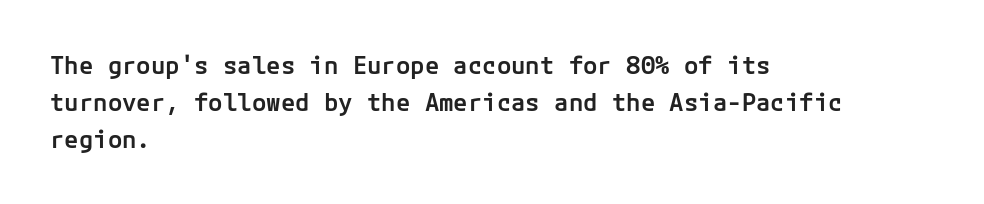
The image shows 24 px text type, upright; set left-aligned, normal line spacing (1.54x), normal letter spacing, not underlined.
